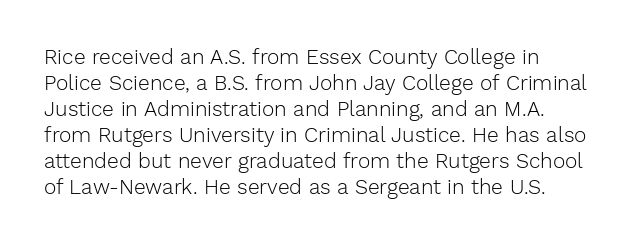
Descenders are the only things crossing below the line. A light-to-regular cut is what we see here. Between one letter and the next there's only the usual sliver of space. The lettering holds an erect, upright posture throughout.
